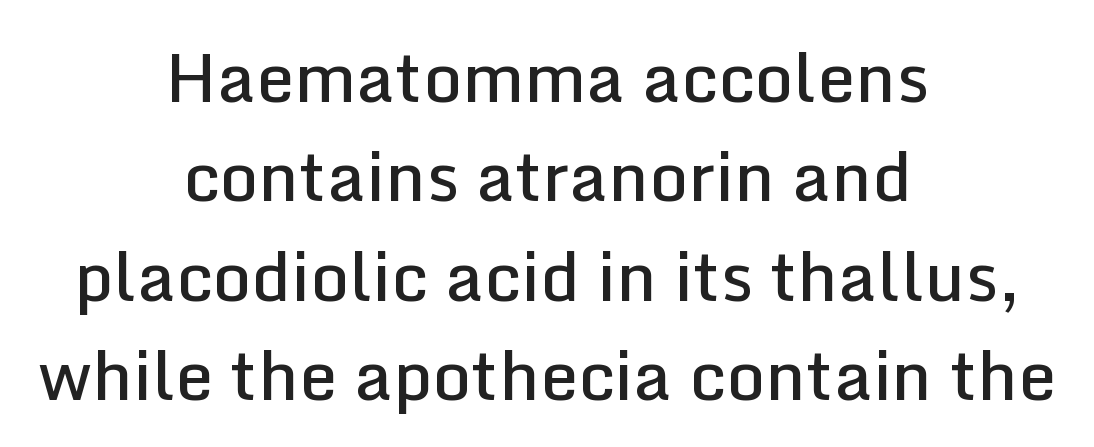
{"serif": "no", "italic": "no", "bold": "semi", "weight": "semibold", "width": "normal", "stroke_contrast": "low", "x_height": "medium", "monospaced": "no", "underline": "no", "align": "center", "line_spacing": "normal", "line_spacing_ratio": 1.46, "letter_spacing": "normal", "letter_spacing_em": 0.0, "glyph_px": 68}
